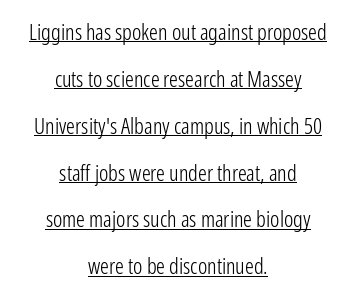
Q: Is the text bold? A: No.
Q: Is the text italic (slanted)? A: No, it is upright.
Q: Is the text underlined? A: Yes.
Q: How is the paragraph aligned? A: Centered.
Q: Is the spacing between letters normal or unusually wide? A: Normal.
Q: Is the spacing between lines tight, normal or loose? A: Loose.
